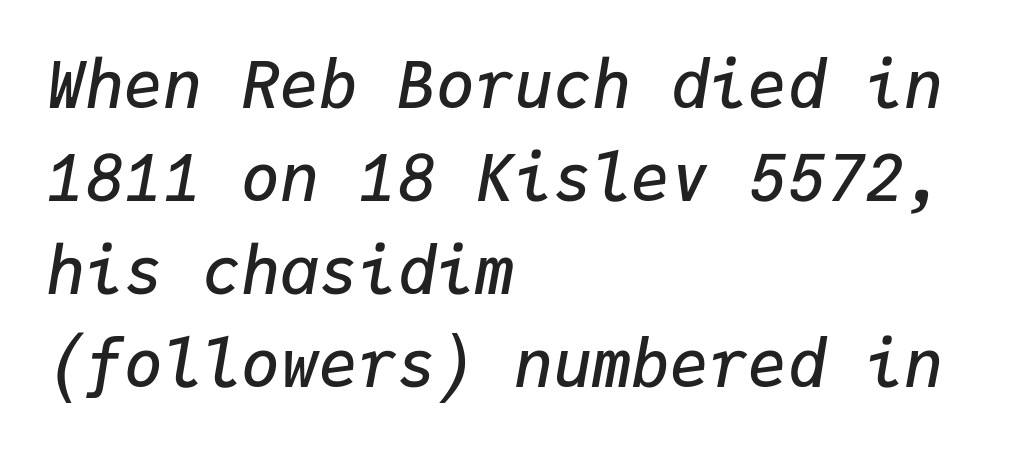
Q: Is the text bold? A: Semi-bold.
Q: Is the text italic (slanted)? A: Yes, it leans right by about 9 degrees.
Q: Is the text underlined? A: No.
Q: How is the paragraph aligned? A: Left-aligned.
Q: Is the spacing between letters normal or unusually wide? A: Normal.
Q: Is the spacing between lines tight, normal or loose? A: Normal.
Q: Width (condensed, normal, or wide)? A: Normal.
Q: Stroke contrast? A: Low.
Q: x-height? A: Medium.
Q: Monospaced? A: Yes.
